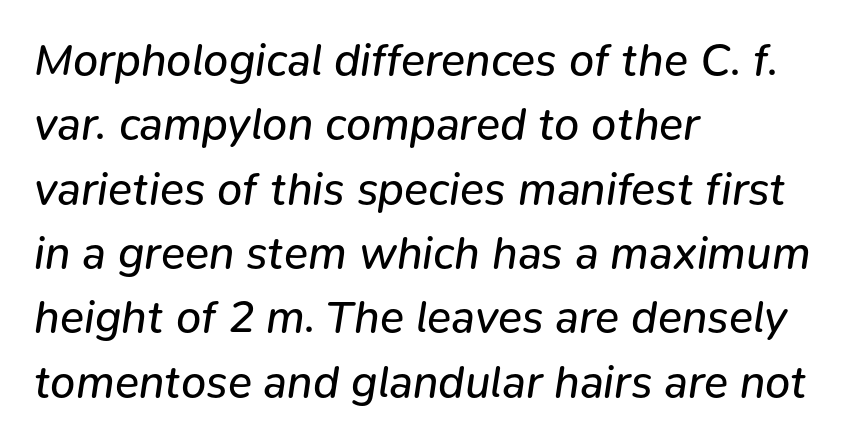
The glyphs look as if they've been sheared to an angle. Heaviness? Minimal to ordinary, like unemphasized prose. The words here are not underlined. Vertically, the passage feels balanced, rows spaced as you'd expect. There is no visible air inserted between adjacent glyphs.
